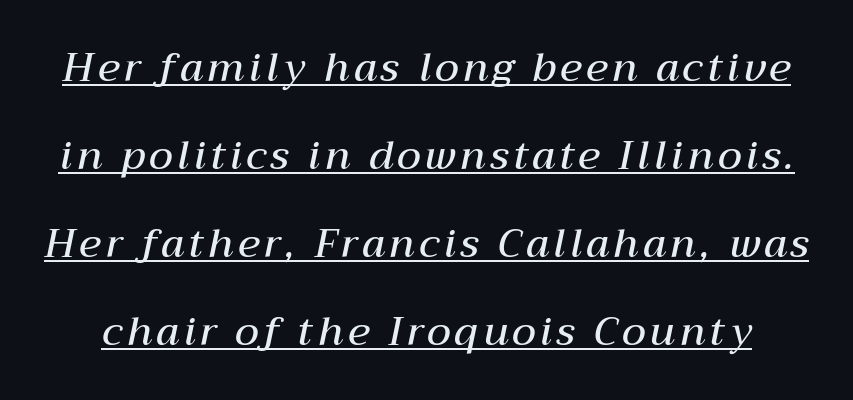
{"italic": "yes", "lean": "right", "slant_degrees": 12, "bold": "semi", "weight": "semibold", "width": "normal", "stroke_contrast": "medium", "x_height": "medium", "monospaced": "no", "underline": "yes", "line_spacing": "loose", "line_spacing_ratio": 2.2, "glyph_px": 40}
